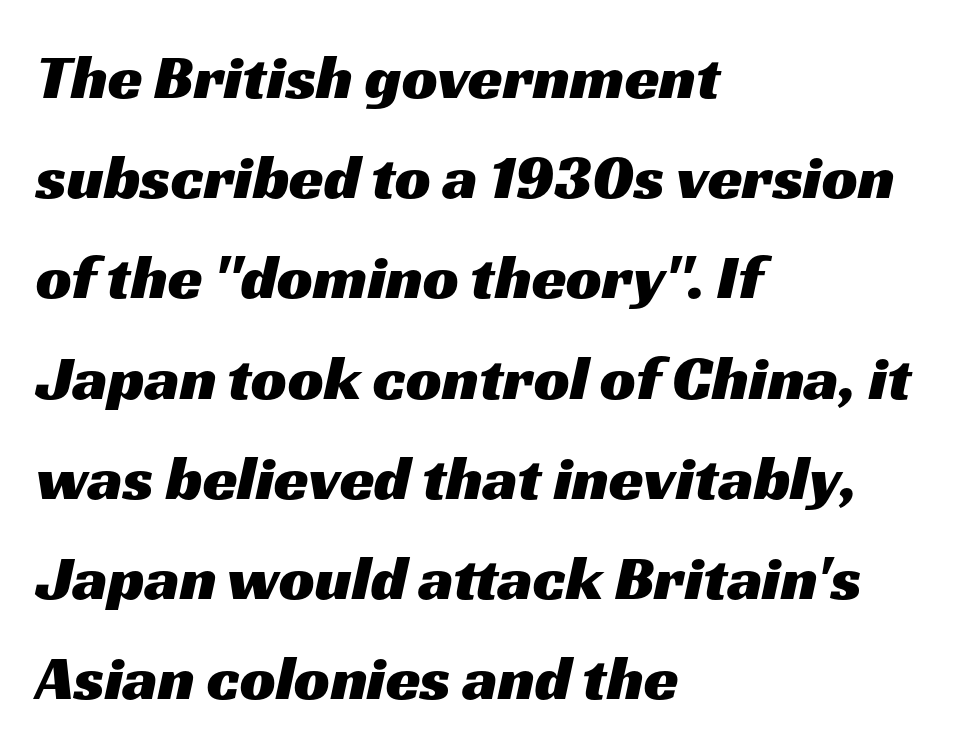
{"serif": "no", "width": "wide", "stroke_contrast": "medium", "x_height": "medium", "monospaced": "no", "underline": "no", "align": "left", "line_spacing": "normal", "line_spacing_ratio": 1.59, "letter_spacing": "normal", "letter_spacing_em": 0.0, "glyph_px": 63}
